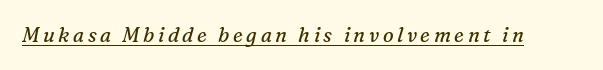
{"italic": "yes", "lean": "right", "slant_degrees": 16, "bold": "no", "underline": "yes", "glyph_px": 20}
